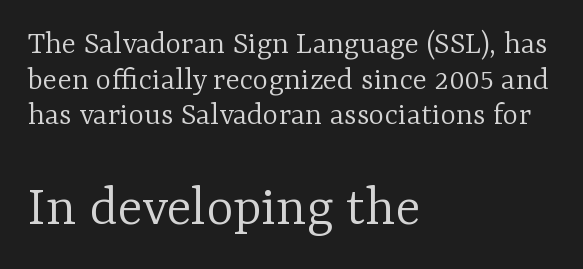
The image shows 58 px light serif type, upright; set left-aligned, tight line spacing (1.08x), normal letter spacing, not underlined; the second (bottom) block is 1.76x larger; low stroke contrast and a medium x-height.
